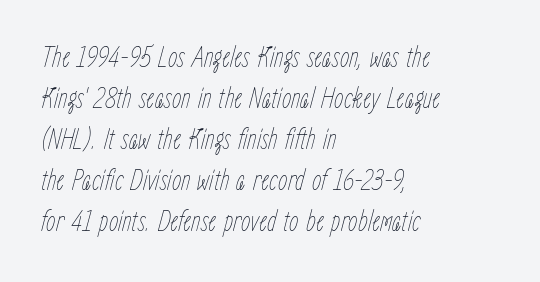
{"italic": "yes", "lean": "right", "slant_degrees": 15, "bold": "no", "weight": "thin", "width": "condensed", "stroke_contrast": "low", "x_height": "medium", "monospaced": "no", "underline": "no", "align": "left", "line_spacing": "normal", "line_spacing_ratio": 1.37, "letter_spacing": "normal", "letter_spacing_em": 0.0, "glyph_px": 30}
